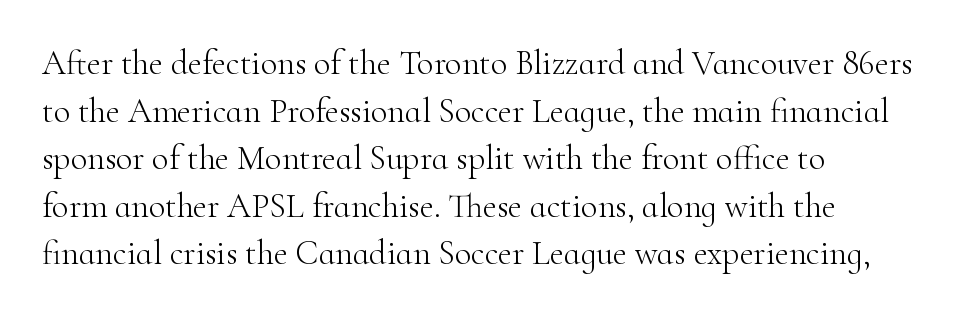
The image shows 34 px light serif type, upright; set left-aligned, normal line spacing (1.4x), normal letter spacing, not underlined; high stroke contrast and a small x-height.
